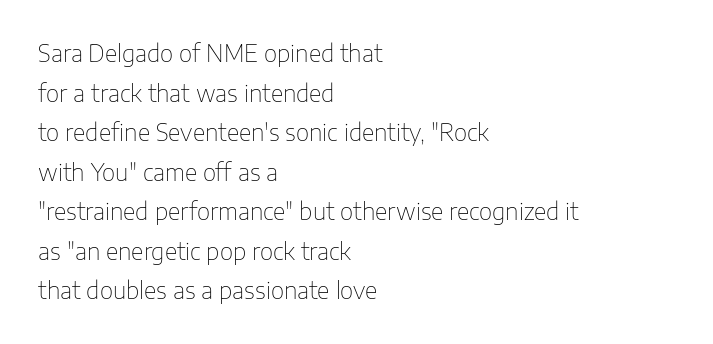
The line texture is even and compact thanks to regular tracking. The axis of the letterforms is exactly vertical. Descender tails drop into unmarked territory. Stems here are at most as thick as an everyday book face. Line starts are locked; line ends wander.
